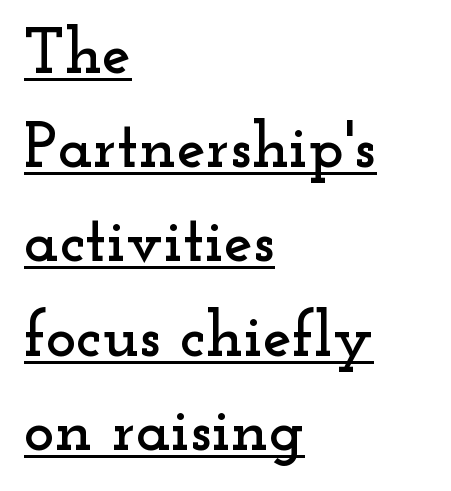
Regular leading. Beneath each row of characters lies a ruled line. All the whitespace from short lines collects on the right. You could not count columns in this text — the font is proportionally spaced.
